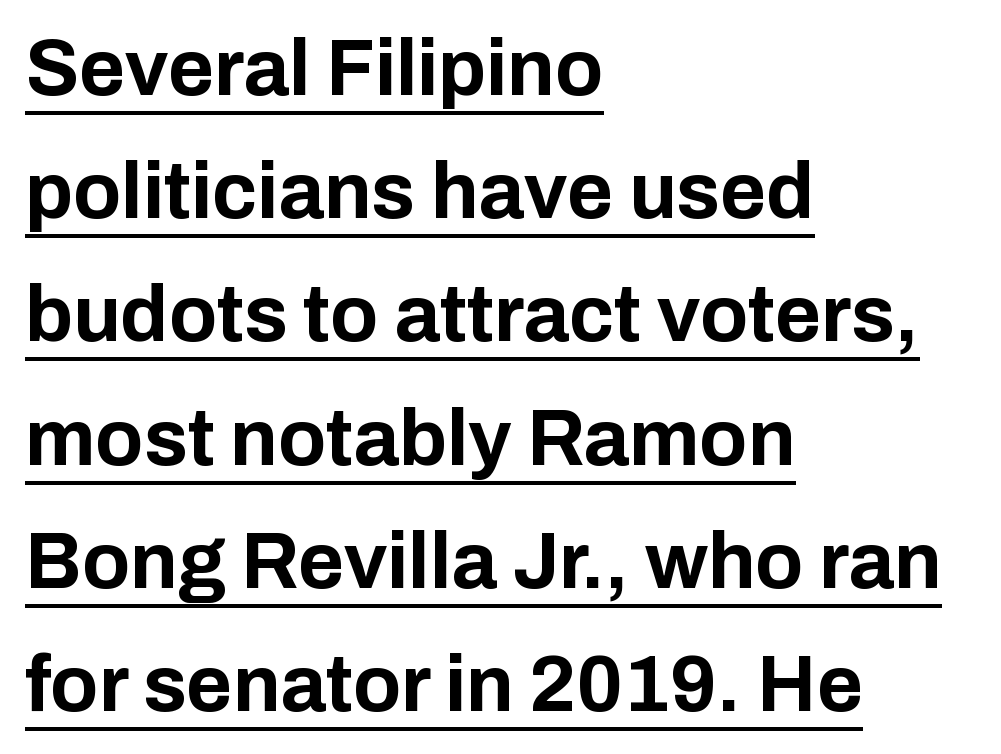
The image shows 79 px bold sans-serif type, upright; set left-aligned, normal line spacing (1.56x), normal letter spacing, underlined; low stroke contrast and a medium x-height.
